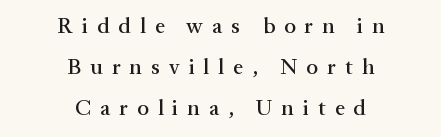
{"italic": "no", "underline": "no", "align": "center", "line_spacing_ratio": 1.86, "letter_spacing": "wide", "letter_spacing_em": 0.41, "glyph_px": 22}
